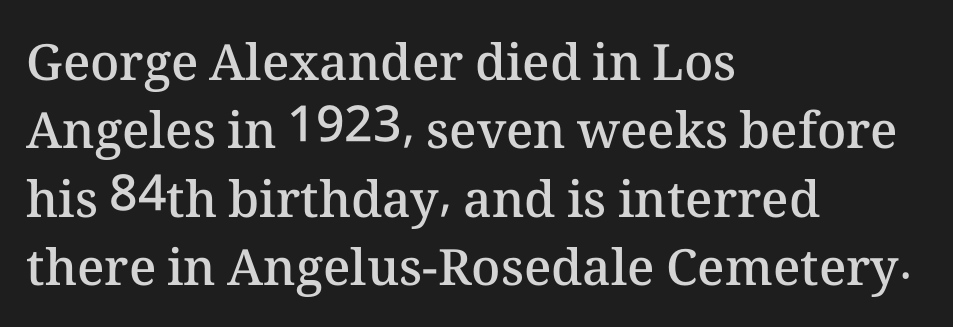
Tracking value appears to be zero — textbook default spacing. As a designer I'd log this as weight 600, semibold. The gap between lines stays unmarked. Line beginnings align vertically; line endings do not. You could not count columns in this text — the font is proportionally spaced.
